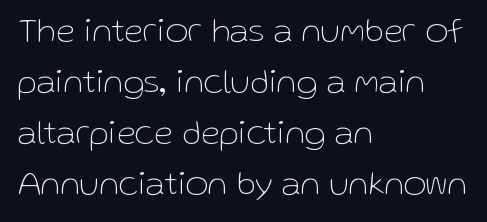
The image shows 35 px thin sans-serif type, upright; set left-aligned, normal line spacing (1.46x), normal letter spacing, not underlined; low stroke contrast and a medium x-height.
